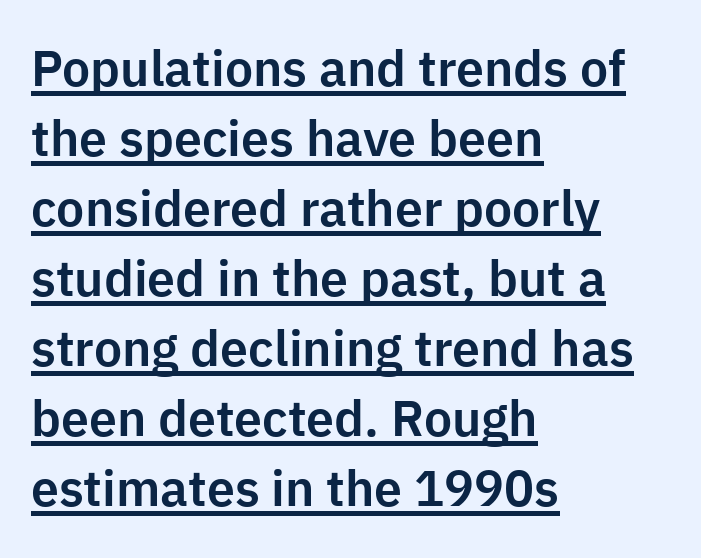
Q: Is the text italic (slanted)? A: No, it is upright.
Q: Is the typeface a serif or a sans-serif typeface? A: Sans-serif.
Q: Is the text underlined? A: Yes.
Q: How is the paragraph aligned? A: Left-aligned.
Q: Is the spacing between letters normal or unusually wide? A: Normal.
Q: Is the spacing between lines tight, normal or loose? A: Normal.
Q: Width (condensed, normal, or wide)? A: Normal.
Q: Stroke contrast? A: Low.
Q: x-height? A: Medium.
Q: Monospaced? A: No.
